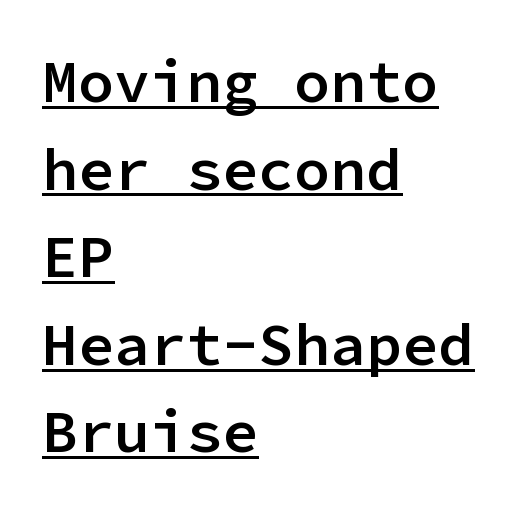
Q: Is the text bold? A: Semi-bold.
Q: Is the text italic (slanted)? A: No, it is upright.
Q: Is the typeface a serif or a sans-serif typeface? A: Sans-serif.
Q: Is the text underlined? A: Yes.
Q: How is the paragraph aligned? A: Left-aligned.
Q: Is the spacing between letters normal or unusually wide? A: Normal.
Q: Is the spacing between lines tight, normal or loose? A: Normal.
Q: Width (condensed, normal, or wide)? A: Normal.
Q: Stroke contrast? A: Low.
Q: x-height? A: Medium.
Q: Monospaced? A: Yes.
